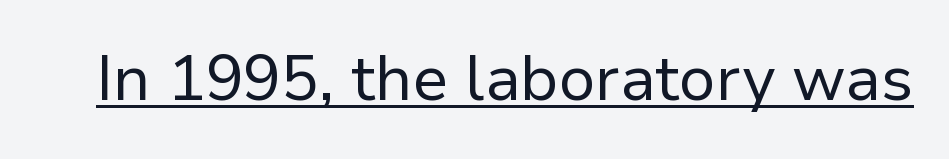
Q: Is the text bold? A: No.
Q: Is the text italic (slanted)? A: No, it is upright.
Q: Is the typeface a serif or a sans-serif typeface? A: Sans-serif.
Q: Is the text underlined? A: Yes.
Q: Is the spacing between letters normal or unusually wide? A: Normal.
Q: Width (condensed, normal, or wide)? A: Normal.
Q: Stroke contrast? A: Low.
Q: x-height? A: Medium.
Q: Monospaced? A: No.
